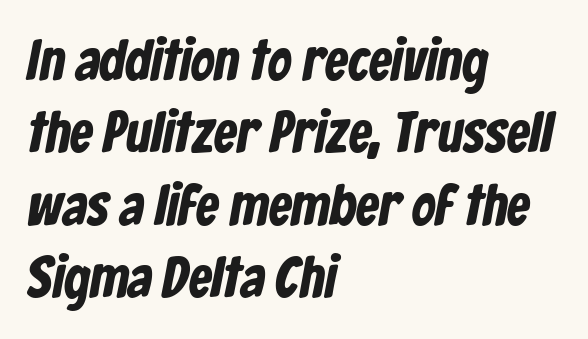
The image shows 58 px bold, condensed sans-serif type; set left-aligned, normal line spacing (1.25x), normal letter spacing, not underlined; low stroke contrast and a medium x-height.
